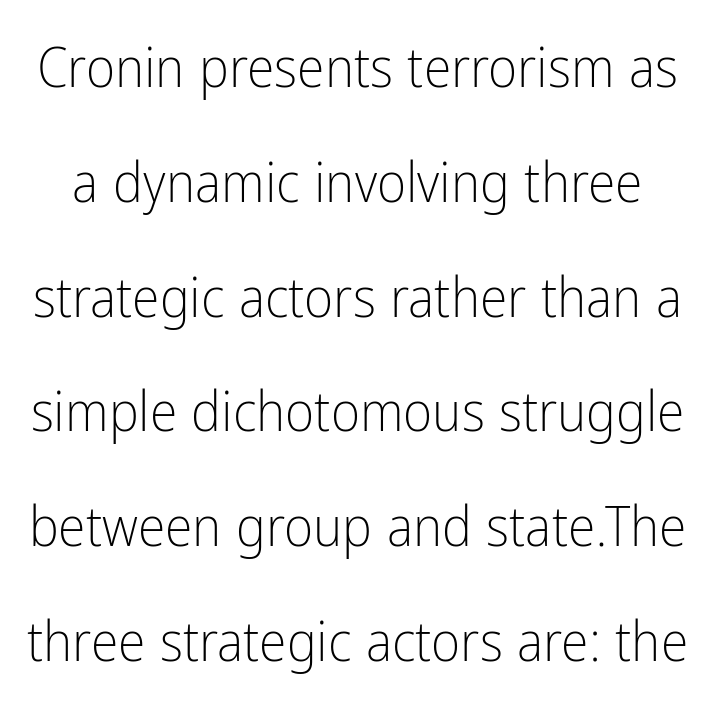
These lines are rendered in a variable-pitch font. The typography opts for an upright posture over an oblique one. Vertical spacing — loose. The horizontal fit of the characters is conventional and even. The characters are drawn with everyday or finer stroke widths.
